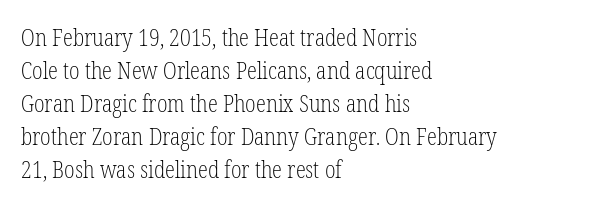
The image shows 23 px text type, upright; set left-aligned, normal line spacing (1.43x), normal letter spacing, not underlined.
